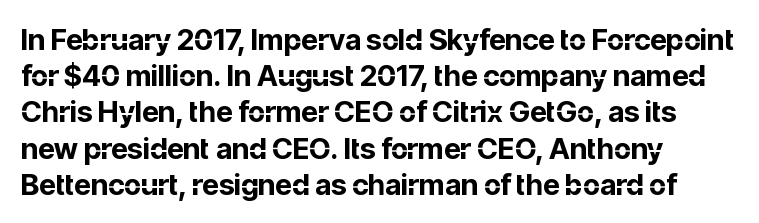
Q: Is the text bold? A: Yes.
Q: Is the text italic (slanted)? A: No, it is upright.
Q: Is the typeface a serif or a sans-serif typeface? A: Sans-serif.
Q: Is the text underlined? A: No.
Q: How is the paragraph aligned? A: Left-aligned.
Q: Is the spacing between letters normal or unusually wide? A: Normal.
Q: Is the spacing between lines tight, normal or loose? A: Normal.
Q: Width (condensed, normal, or wide)? A: Normal.
Q: Stroke contrast? A: Low.
Q: x-height? A: Medium.
Q: Monospaced? A: No.
